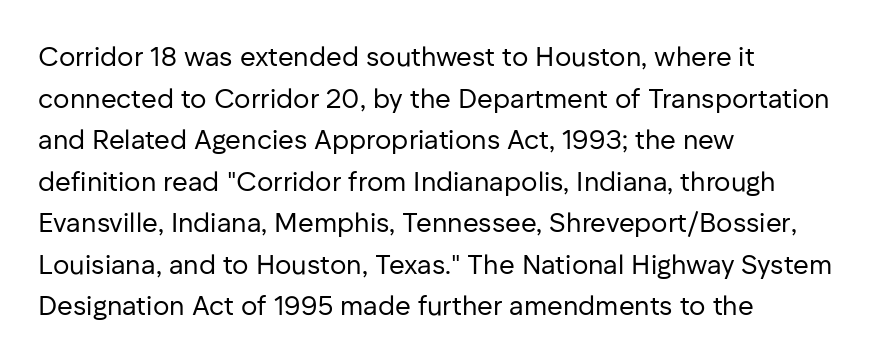
The image shows 27 px text type, upright; set left-aligned, normal line spacing (1.54x), normal letter spacing, not underlined.
